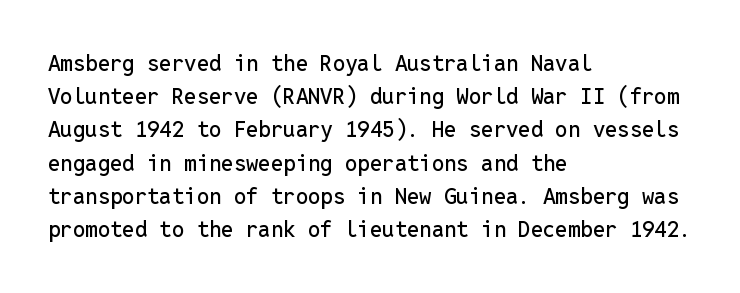
Q: Is the text italic (slanted)? A: No, it is upright.
Q: Is the text underlined? A: No.
Q: How is the paragraph aligned? A: Left-aligned.
Q: Is the spacing between letters normal or unusually wide? A: Normal.
Q: Is the spacing between lines tight, normal or loose? A: Normal.
